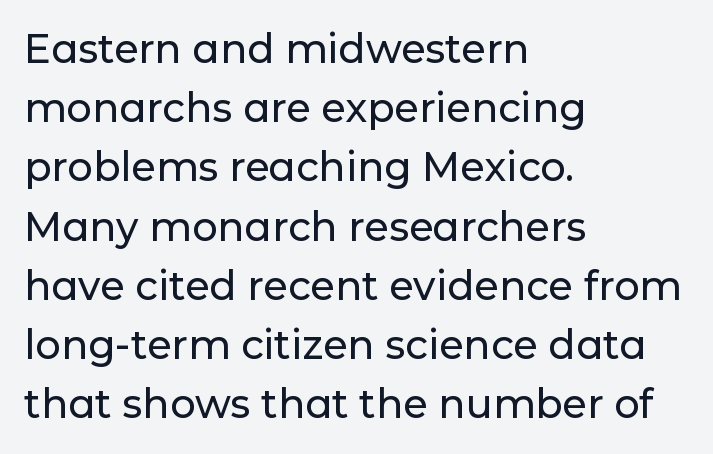
Looks like regular typesetting: each glyph gets only the width it needs. The font's upright variant was chosen for this text. In CSS terms this would be text-align: left. In terms of letterform style, serifs are entirely absent.
